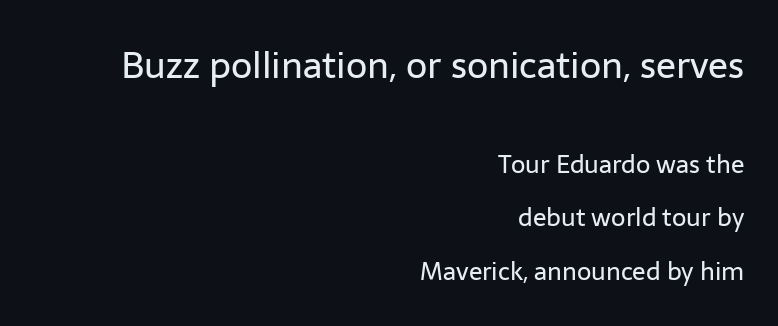
{"serif": "no", "italic": "no", "bold": "no", "weight": "regular", "width": "normal", "stroke_contrast": "low", "x_height": "medium", "monospaced": "no", "underline": "no", "align": "right", "line_spacing": "loose", "line_spacing_ratio": 2.14, "letter_spacing": "normal", "letter_spacing_em": 0.0, "larger_block": "first", "size_ratio": 1.48, "glyph_px": 37}
